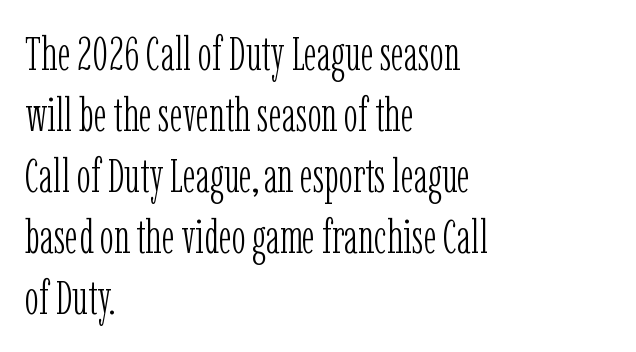
The image shows 47 px light, condensed serif type, upright; set left-aligned, normal line spacing (1.3x), normal letter spacing, not underlined; low stroke contrast and a medium x-height.
